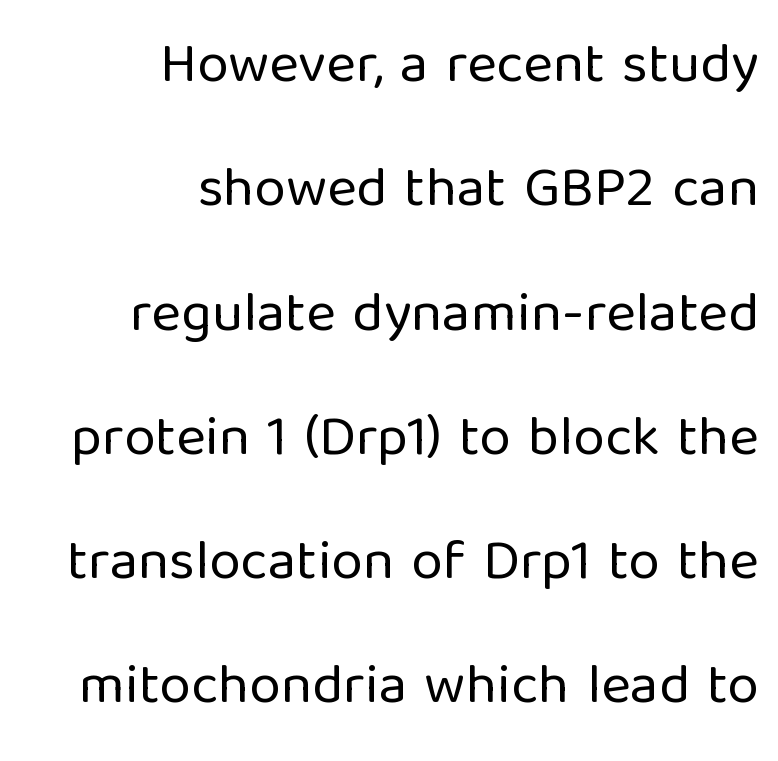
The image shows 57 px regular-weight sans-serif type, upright; set right-aligned, loose line spacing (2.18x), normal letter spacing, not underlined; low stroke contrast and a medium x-height.
